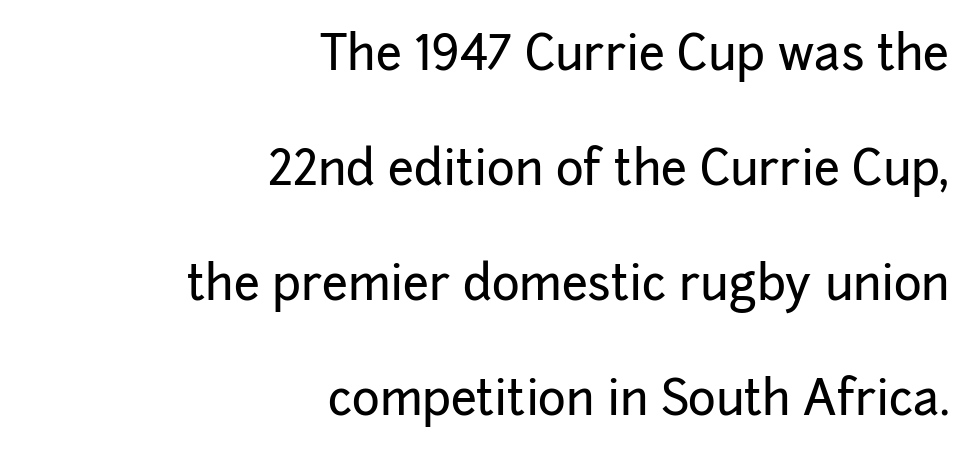
The image shows 47 px sans-serif type, upright; set right-aligned, loose line spacing (2.45x), normal letter spacing, not underlined; low stroke contrast and a medium x-height.
